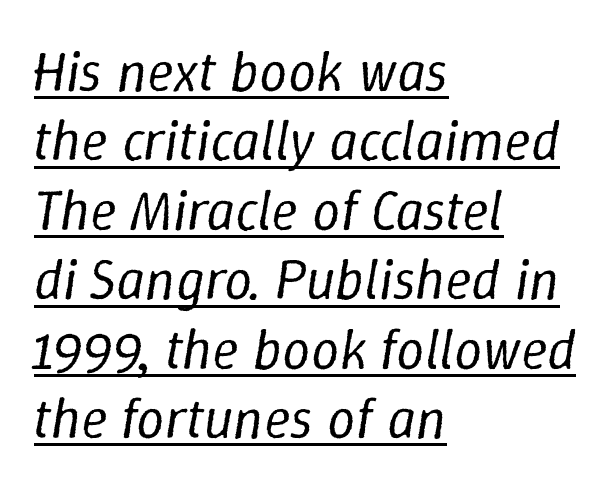
This rendering features underlined lettering. Slant detected: the letters are inclined. These lines are set flush left with a ragged right edge. The font sits on the lighter half of the weight spectrum, regular included.
